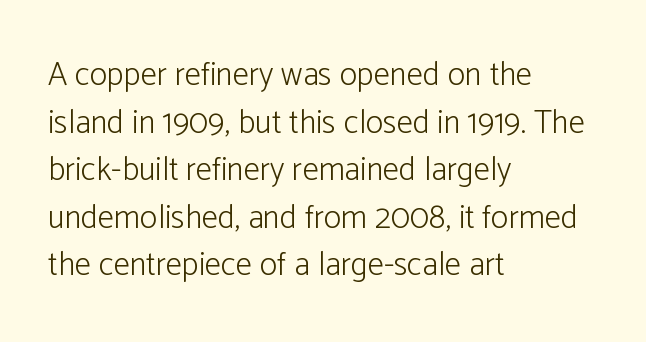
The designer went with a sans here, leaving each stem footless. A classic flush-left, rag-right setting is used for this passage. This rendering leaves character spacing at its baseline value. Here the designer chose a conventional face with non-uniform glyph widths. Every stem runs plumb, perpendicular to the baseline.
